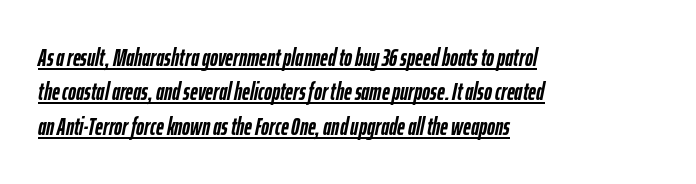
The image shows 24 px bold type, italic (leaning right); set left-aligned, normal line spacing (1.43x), normal letter spacing, underlined.
